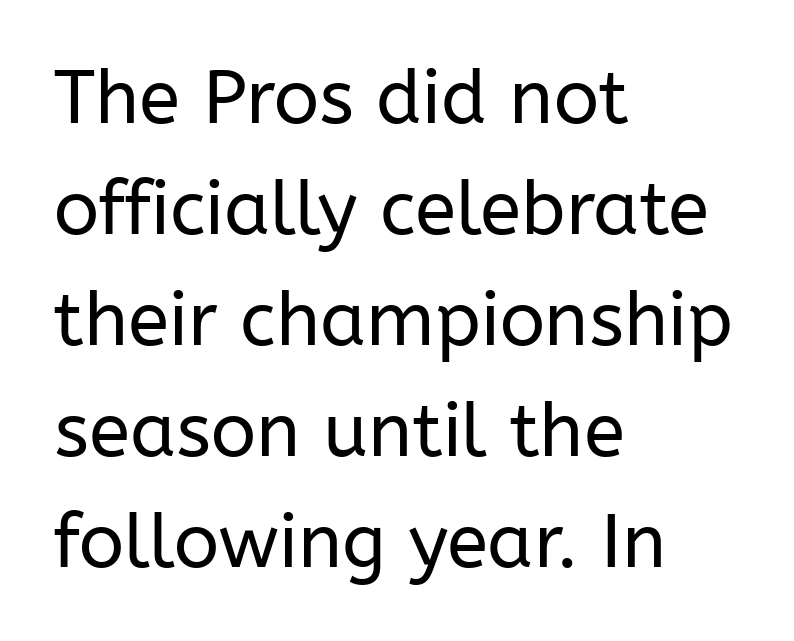
Q: Is the text bold? A: No.
Q: Is the text italic (slanted)? A: No, it is upright.
Q: Is the typeface a serif or a sans-serif typeface? A: Sans-serif.
Q: Is the text underlined? A: No.
Q: How is the paragraph aligned? A: Left-aligned.
Q: Is the spacing between letters normal or unusually wide? A: Normal.
Q: Is the spacing between lines tight, normal or loose? A: Normal.
Q: Width (condensed, normal, or wide)? A: Normal.
Q: Stroke contrast? A: Low.
Q: x-height? A: Medium.
Q: Monospaced? A: No.
